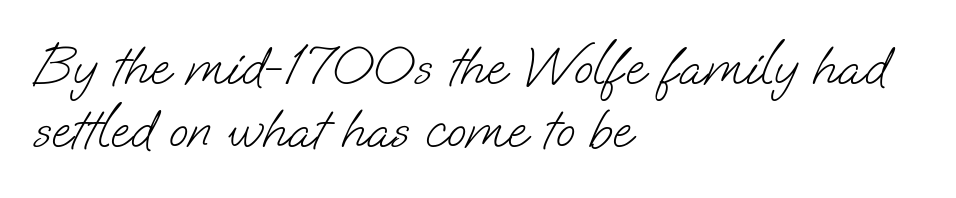
Q: Is the text bold? A: No.
Q: Is the typeface a serif or a sans-serif typeface? A: Sans-serif.
Q: Is the text underlined? A: No.
Q: How is the paragraph aligned? A: Left-aligned.
Q: Is the spacing between letters normal or unusually wide? A: Normal.
Q: Is the spacing between lines tight, normal or loose? A: Tight.
Q: Width (condensed, normal, or wide)? A: Normal.
Q: Stroke contrast? A: Low.
Q: x-height? A: Small.
Q: Monospaced? A: No.
